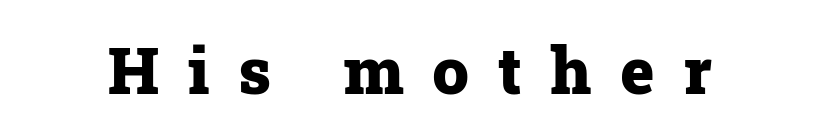
Vertical strokes here are truly vertical. Is this a fixed-width face? No — the glyphs have proportional, varying widths. Display-style spreading of the glyphs; the letterfit is very open. Set as a true bold cut, around the 700 mark.
